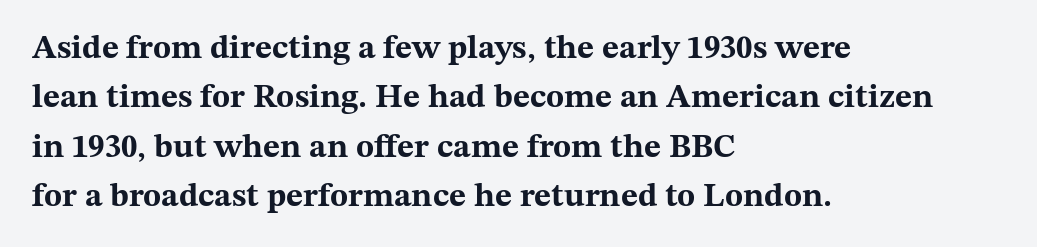
{"serif": "yes", "italic": "no", "bold": "yes", "weight": "bold", "width": "wide", "stroke_contrast": "medium", "x_height": "medium", "monospaced": "no", "underline": "no", "align": "left", "line_spacing": "normal", "line_spacing_ratio": 1.5, "letter_spacing": "normal", "letter_spacing_em": 0.0, "glyph_px": 33}
